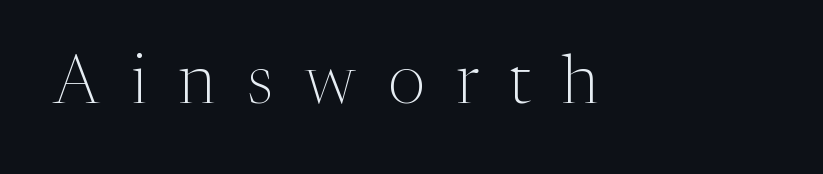
The image shows 67 px light serif type, upright; set unusually wide letter spacing (+0.47 em), not underlined; medium stroke contrast and a medium x-height.
